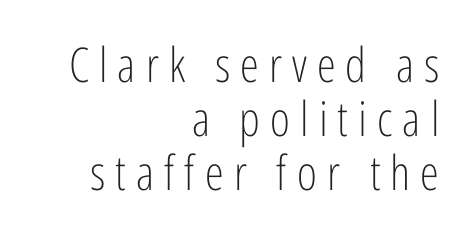
Q: Is the text bold? A: No.
Q: Is the text italic (slanted)? A: No, it is upright.
Q: Is the typeface a serif or a sans-serif typeface? A: Sans-serif.
Q: Is the text underlined? A: No.
Q: How is the paragraph aligned? A: Right-aligned.
Q: Is the spacing between letters normal or unusually wide? A: Unusually wide.
Q: Is the spacing between lines tight, normal or loose? A: Tight.
Q: Width (condensed, normal, or wide)? A: Condensed.
Q: Stroke contrast? A: Low.
Q: x-height? A: Medium.
Q: Monospaced? A: No.
